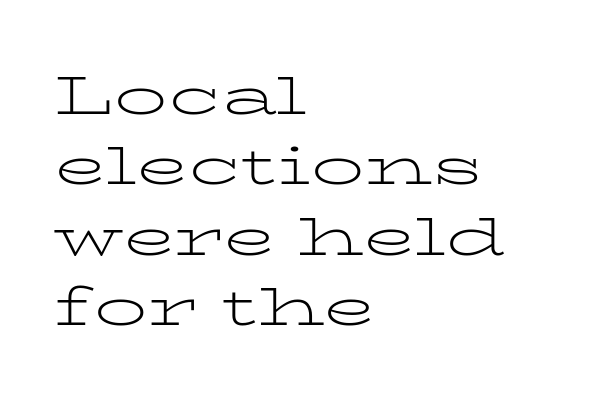
{"serif": "yes", "italic": "no", "bold": "no", "weight": "light", "width": "wide", "stroke_contrast": "low", "x_height": "medium", "monospaced": "no", "underline": "no", "align": "left", "line_spacing": "normal", "line_spacing_ratio": 1.33, "letter_spacing": "normal", "letter_spacing_em": 0.0, "glyph_px": 53}
